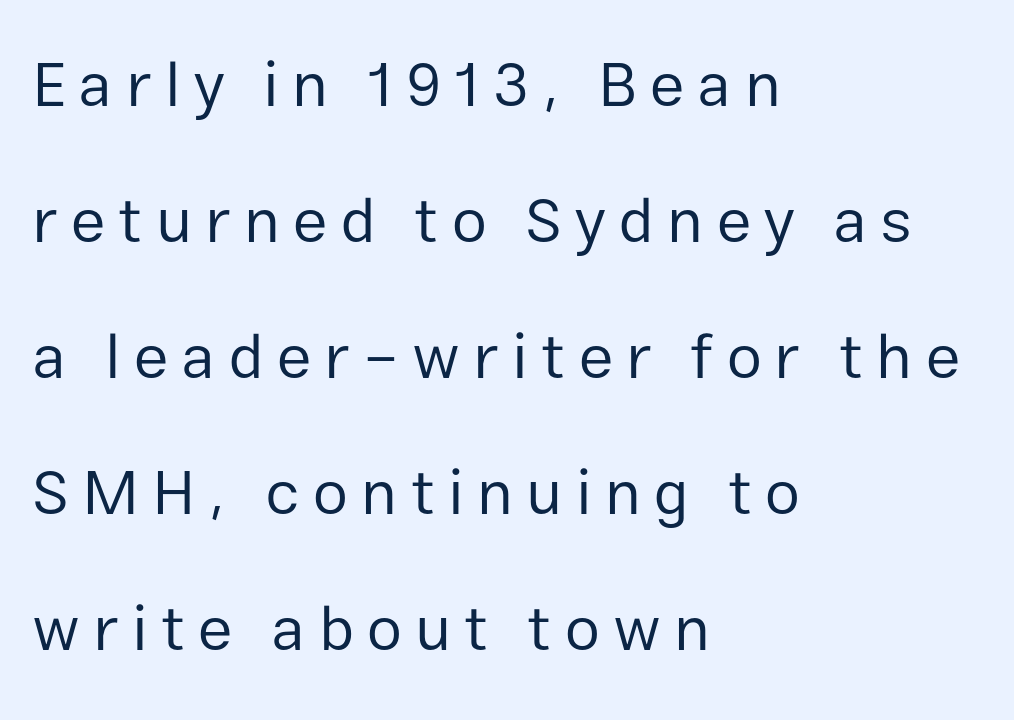
What stands out about the letter spacing? Its width — letters are far apart. Notice how the stems are strictly vertical — no italics here. Rows of type keep a wide berth in the vertical direction. Glance below the letters and you will spot only blank space.
